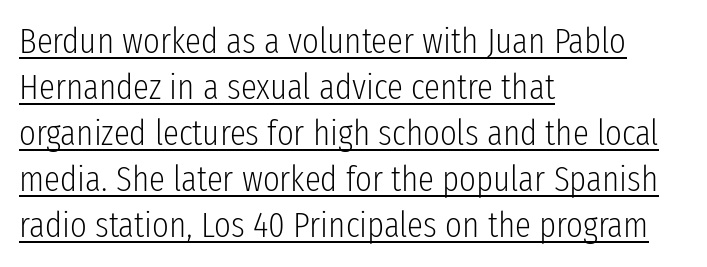
{"serif": "no", "italic": "no", "bold": "no", "weight": "light", "width": "condensed", "stroke_contrast": "low", "x_height": "medium", "monospaced": "no", "underline": "yes", "align": "left", "line_spacing": "normal", "line_spacing_ratio": 1.28, "letter_spacing": "normal", "letter_spacing_em": 0.0, "glyph_px": 36}
